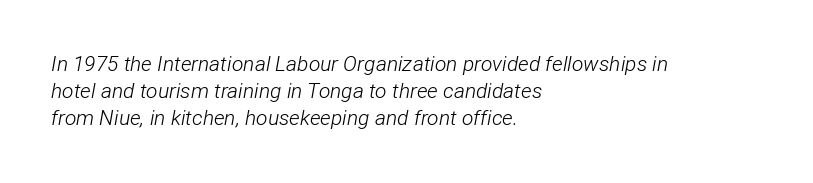
Students, note that the glyphs here touch the page at normal intervals. Reading down the block, your eye returns to a fixed left position each line. How would I describe the line gaps? Plain and ordinary. The specimen reads as italic at a glance. No extra ink here — the face is not bold. This rendering features lettering with no underline.
